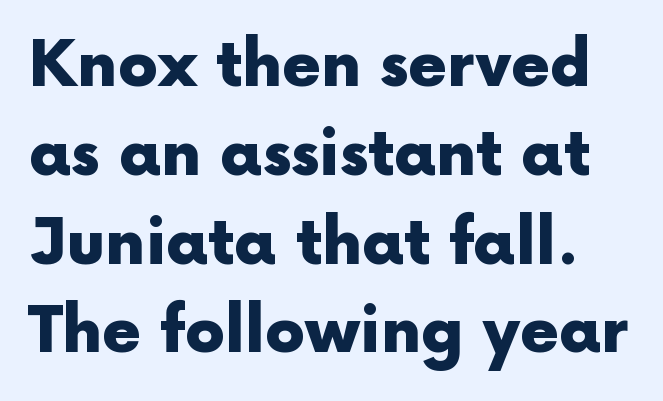
The image shows 63 px heavy sans-serif type, upright; set normal line spacing (1.41x), normal letter spacing, not underlined; a medium x-height.
